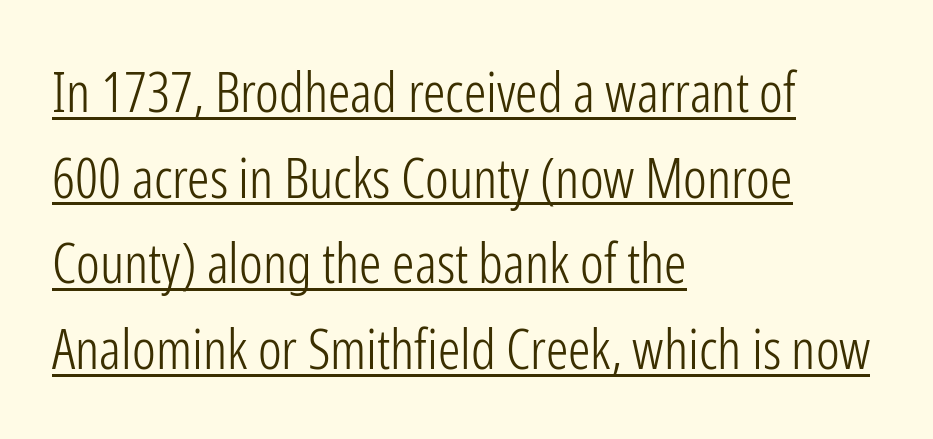
Q: Is the text bold? A: No.
Q: Is the text italic (slanted)? A: No, it is upright.
Q: Is the typeface a serif or a sans-serif typeface? A: Sans-serif.
Q: Is the text underlined? A: Yes.
Q: How is the paragraph aligned? A: Left-aligned.
Q: Is the spacing between letters normal or unusually wide? A: Normal.
Q: Is the spacing between lines tight, normal or loose? A: Normal.
Q: Width (condensed, normal, or wide)? A: Condensed.
Q: Stroke contrast? A: Low.
Q: x-height? A: Medium.
Q: Monospaced? A: No.
